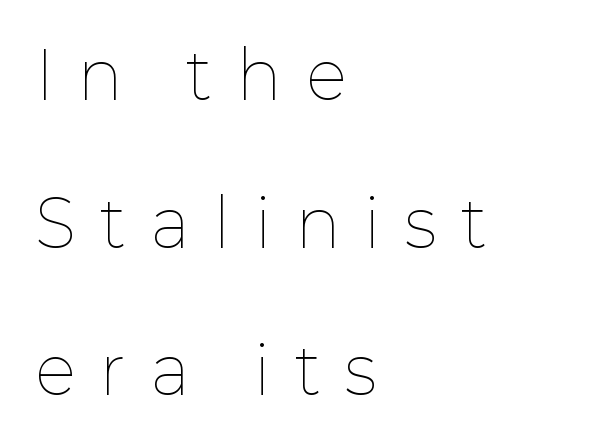
The typography opts for an upright posture over an oblique one. What stands out about the letter spacing? Its width — letters are far apart. Here the designer chose a conventional face with non-uniform glyph widths. Has an underline been added? It has not. The passage shown stacks its lines with a broad gap. No letter is thick-stroked: the sample isn't bold.
